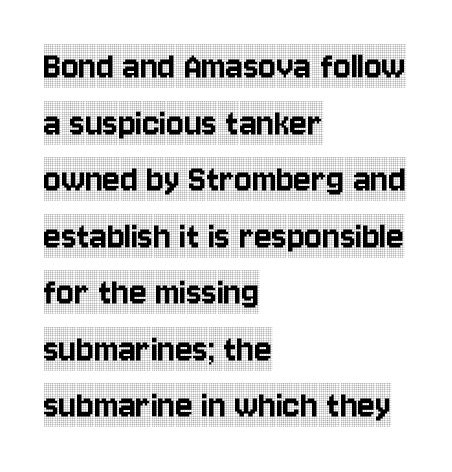
The words here are not underlined. Unlike italic type, these characters show no tilt at all. The typesetter chose a ragged-right arrangement here. A typesetter would call this proportional, since set widths differ per character. If you measured baseline to baseline, you'd find a middling distance.
